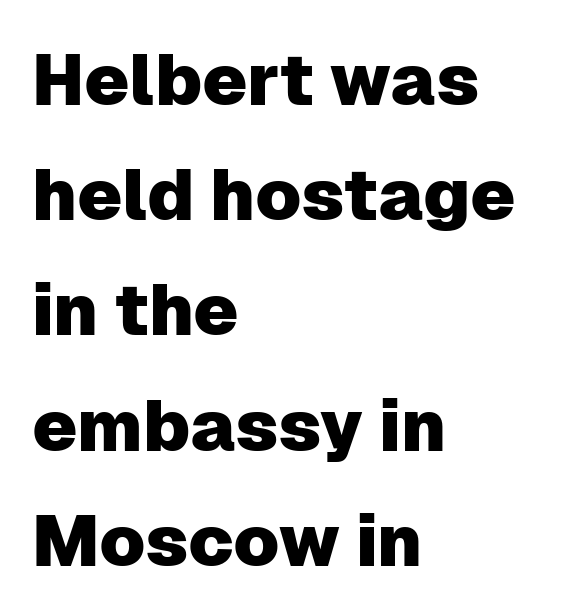
The image shows 72 px sans-serif type, upright; set left-aligned, normal line spacing (1.6x), normal letter spacing, not underlined; low stroke contrast and a medium x-height.
